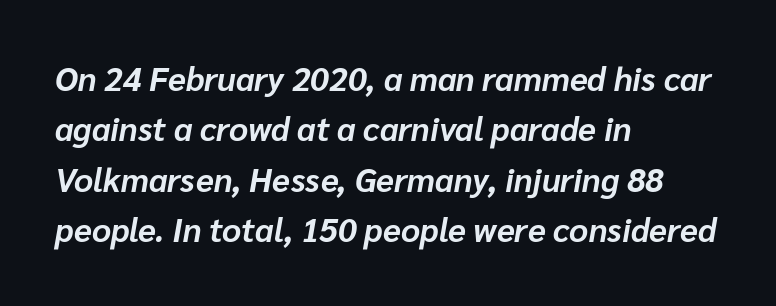
{"italic": "yes", "lean": "right", "slant_degrees": 10, "bold": "yes", "weight": "bold", "width": "normal", "stroke_contrast": "low", "x_height": "medium", "monospaced": "no", "underline": "no", "align": "left", "line_spacing": "normal", "line_spacing_ratio": 1.53, "letter_spacing": "normal", "letter_spacing_em": 0.0, "glyph_px": 33}
